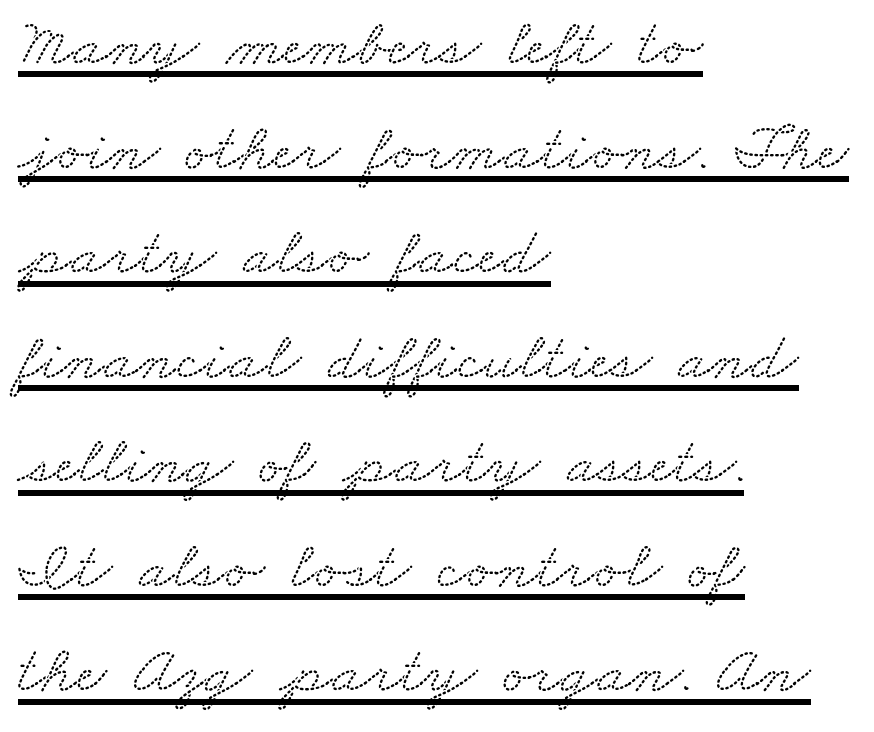
Reading down the column, the eye jumps a familiar distance to each next line. Each letter's strokes conclude with small projecting serifs. Spacing verdict: proportional, widths tailored to each character. The face used here is rendered with its standard letterfit.
